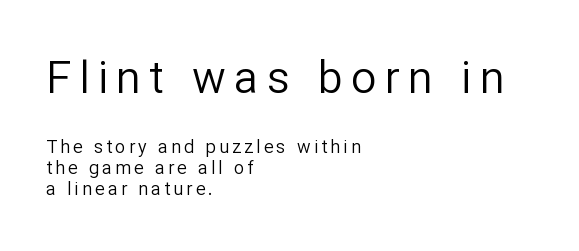
Q: Is the text bold? A: No.
Q: Is the text italic (slanted)? A: No, it is upright.
Q: Is the typeface a serif or a sans-serif typeface? A: Sans-serif.
Q: Is the text underlined? A: No.
Q: How is the paragraph aligned? A: Left-aligned.
Q: Which block of text is set in a larger size, the first (top) or the second (bottom)? A: The first (top) one.
Q: Width (condensed, normal, or wide)? A: Normal.
Q: Stroke contrast? A: Low.
Q: x-height? A: Medium.
Q: Monospaced? A: No.
